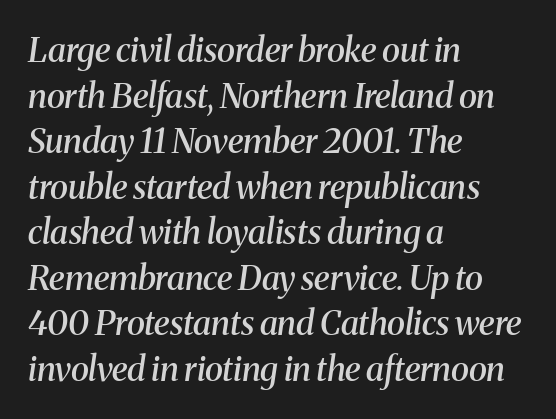
Q: Is the text bold? A: Semi-bold.
Q: Is the text italic (slanted)? A: Yes, it leans right by about 8 degrees.
Q: Is the typeface a serif or a sans-serif typeface? A: Serif.
Q: Is the text underlined? A: No.
Q: How is the paragraph aligned? A: Left-aligned.
Q: Is the spacing between letters normal or unusually wide? A: Normal.
Q: Is the spacing between lines tight, normal or loose? A: Normal.
Q: Width (condensed, normal, or wide)? A: Normal.
Q: Stroke contrast? A: Medium.
Q: x-height? A: Medium.
Q: Monospaced? A: No.
